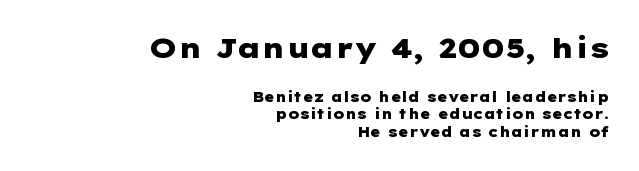
Notice how descenders clear the ascenders below comfortably — that's standard leading. The font's upright variant was chosen for this text. These lines are composed in type without serifs. Larger block? The one above; the one below is distinctly smaller.
